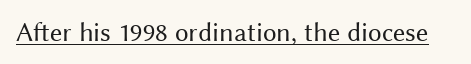
Q: Is the text bold? A: No.
Q: Is the text italic (slanted)? A: No, it is upright.
Q: Is the text underlined? A: Yes.
Q: Is the spacing between letters normal or unusually wide? A: Normal.
